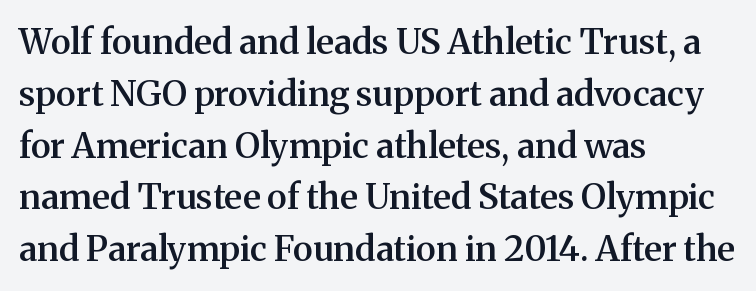
The image shows 35 px semibold serif type, upright; set left-aligned, normal line spacing (1.48x), normal letter spacing, not underlined; medium stroke contrast and a medium x-height.
